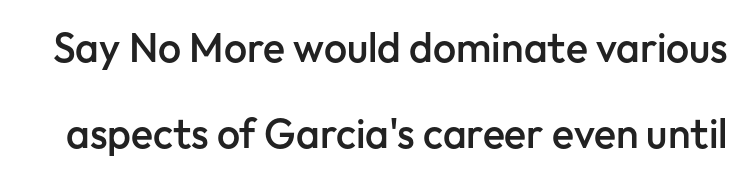
It's the straight-up-and-down kind of type. Rows of type keep a wide berth in the vertical direction. Tracking here is standard; glyphs follow each other at the usual distance. The strip under each line holds only bare page.
